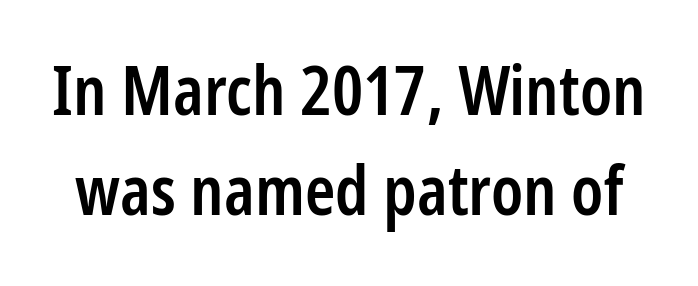
Is the letter spacing exaggerated? No — it looks like the ordinary default. Type without underlining. Observe the absence of serifs on each vertical stroke in this sample. Regular leading. Think of a printed novel: that variable character pitch is what you see here.
